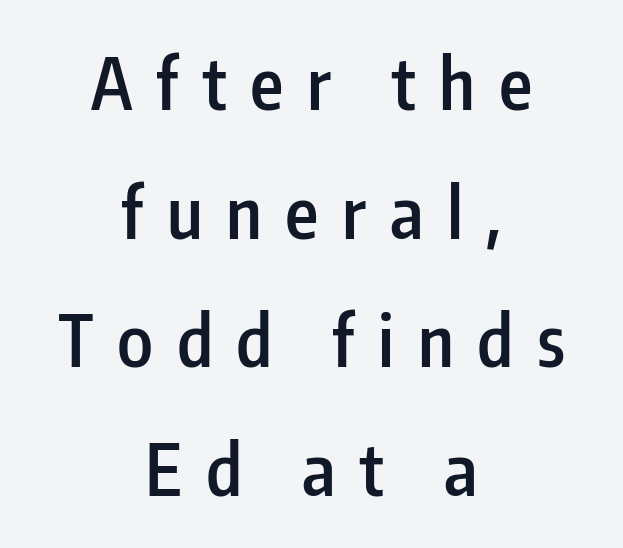
The image shows 71 px semibold, condensed sans-serif type, upright; set centered, line spacing 1.81x, unusually wide letter spacing (+0.33 em), not underlined; low stroke contrast and a medium x-height.
